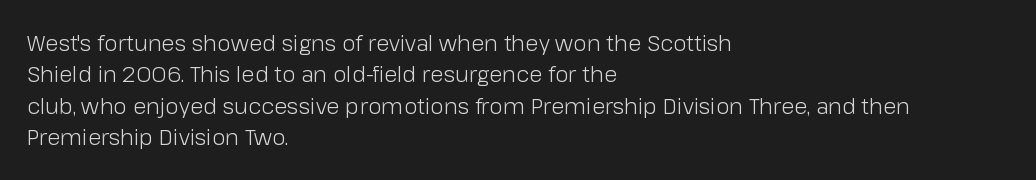
The image shows 22 px text type, upright; set left-aligned, normal line spacing (1.43x), normal letter spacing, not underlined.
